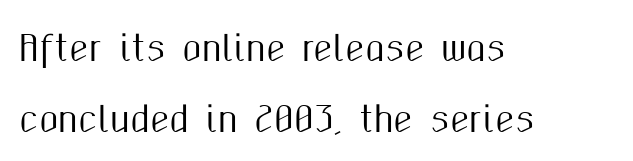
{"serif": "no", "italic": "no", "width": "condensed", "stroke_contrast": "medium", "x_height": "medium", "monospaced": "no", "underline": "no", "align": "left", "line_spacing": "loose", "line_spacing_ratio": 2.04, "letter_spacing": "normal", "letter_spacing_em": 0.0, "glyph_px": 35}
